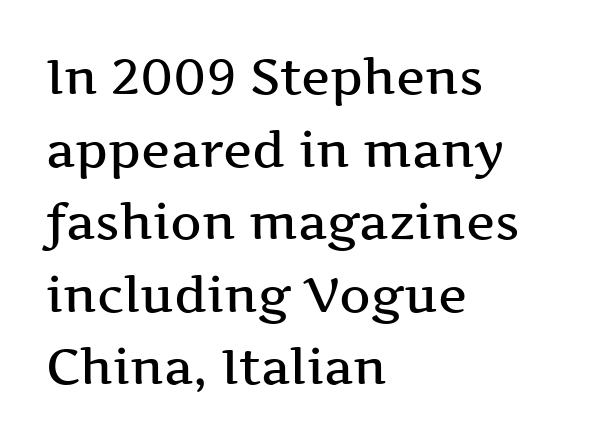
Q: Is the text bold? A: Semi-bold.
Q: Is the text italic (slanted)? A: No, it is upright.
Q: Is the typeface a serif or a sans-serif typeface? A: Serif.
Q: Is the text underlined? A: No.
Q: How is the paragraph aligned? A: Left-aligned.
Q: Is the spacing between letters normal or unusually wide? A: Normal.
Q: Is the spacing between lines tight, normal or loose? A: Normal.
Q: Width (condensed, normal, or wide)? A: Wide.
Q: Stroke contrast? A: Medium.
Q: x-height? A: Medium.
Q: Monospaced? A: No.
